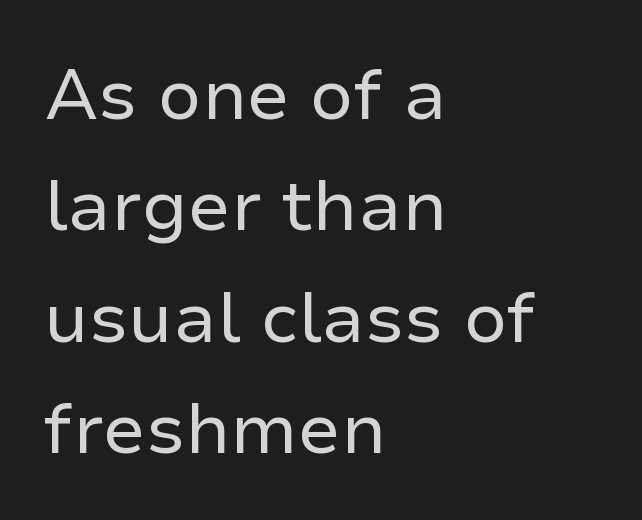
Q: Is the text bold? A: No.
Q: Is the text italic (slanted)? A: No, it is upright.
Q: Is the typeface a serif or a sans-serif typeface? A: Sans-serif.
Q: Is the text underlined? A: No.
Q: How is the paragraph aligned? A: Left-aligned.
Q: Is the spacing between letters normal or unusually wide? A: Normal.
Q: Is the spacing between lines tight, normal or loose? A: Normal.
Q: Width (condensed, normal, or wide)? A: Normal.
Q: Stroke contrast? A: Low.
Q: x-height? A: Medium.
Q: Monospaced? A: No.
